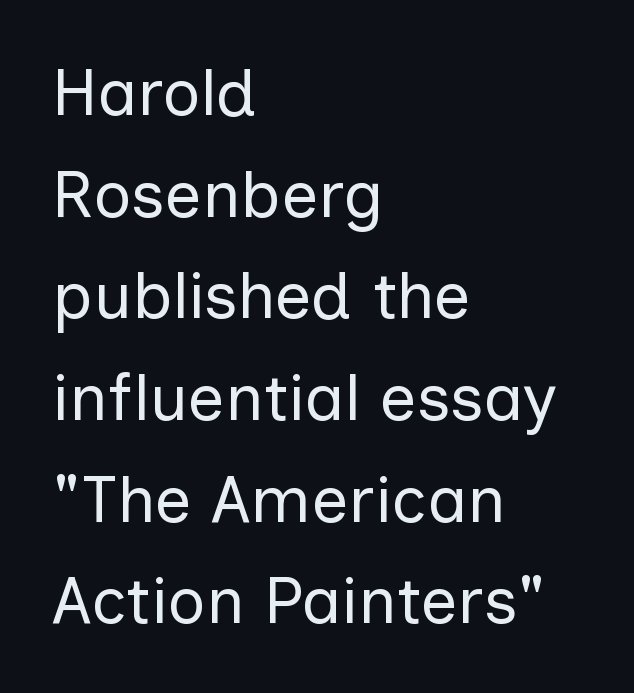
To sum up the face: it is a sans, with no serifs. Reading down the column, the eye jumps a familiar distance to each next line. You could not count columns in this text — the font is proportionally spaced. Summary of weight: not heavy and not bold. Nope, not italic — everything's standing straight.
